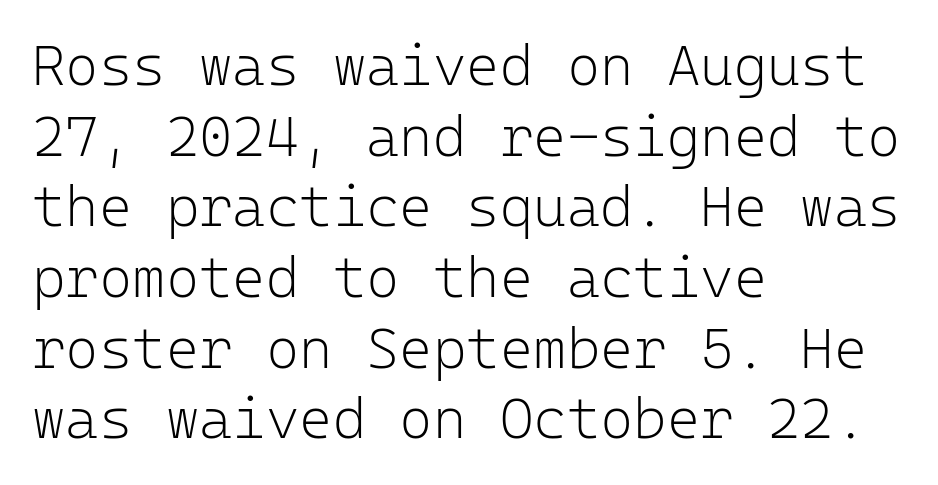
The image shows 57 px light sans-serif type, upright, monospaced; set left-aligned, line spacing 1.24x, normal letter spacing, not underlined; low stroke contrast and a medium x-height.
